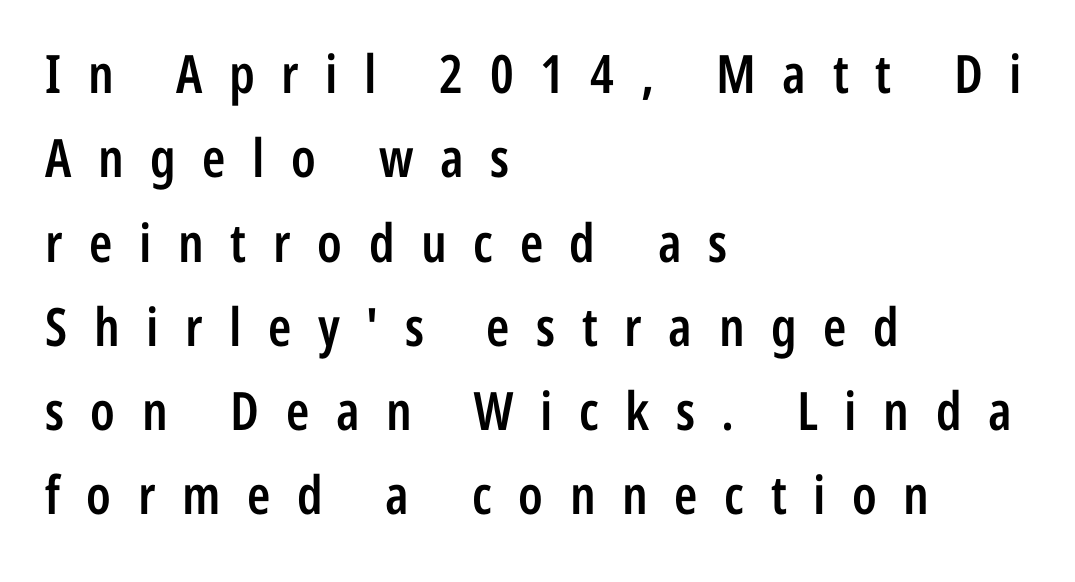
Q: Is the text bold? A: Semi-bold.
Q: Is the text italic (slanted)? A: No, it is upright.
Q: Is the typeface a serif or a sans-serif typeface? A: Sans-serif.
Q: Is the text underlined? A: No.
Q: How is the paragraph aligned? A: Left-aligned.
Q: Is the spacing between letters normal or unusually wide? A: Unusually wide.
Q: Is the spacing between lines tight, normal or loose? A: Normal.
Q: Width (condensed, normal, or wide)? A: Condensed.
Q: Stroke contrast? A: Low.
Q: x-height? A: Medium.
Q: Monospaced? A: No.
